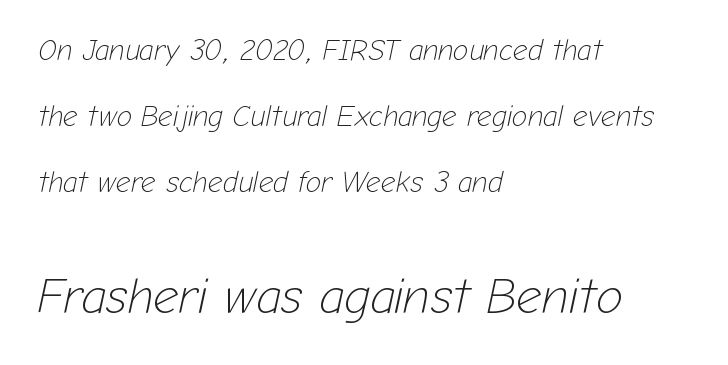
{"italic": "yes", "lean": "right", "slant_degrees": 12, "bold": "no", "weight": "light", "width": "normal", "stroke_contrast": "low", "x_height": "medium", "monospaced": "no", "underline": "no", "align": "left", "line_spacing": "loose", "line_spacing_ratio": 2.27, "letter_spacing": "normal", "letter_spacing_em": 0.0, "larger_block": "second", "size_ratio": 1.72, "glyph_px": 50}
